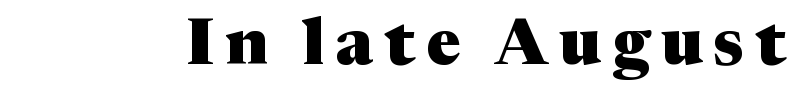
Q: Is the text bold? A: Yes.
Q: Is the text italic (slanted)? A: No, it is upright.
Q: Is the typeface a serif or a sans-serif typeface? A: Serif.
Q: Is the text underlined? A: No.
Q: Width (condensed, normal, or wide)? A: Normal.
Q: Stroke contrast? A: Medium.
Q: x-height? A: Medium.
Q: Monospaced? A: No.
